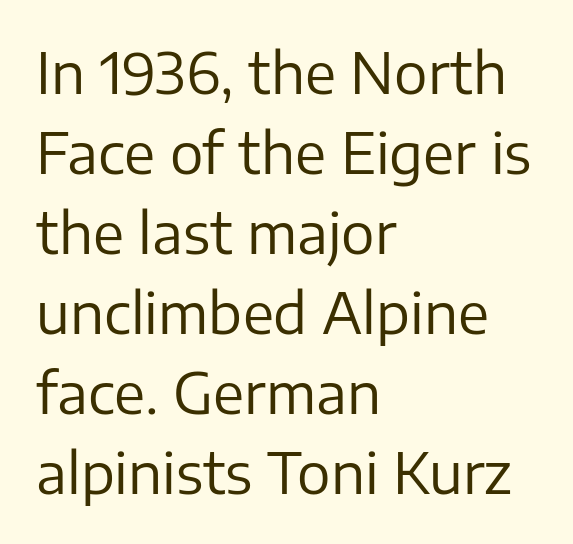
You could not count columns in this text — the font is proportionally spaced. The space directly below the letters is spotless. Each line starts at the same left margin while the right side varies. Posture: straight, roman, zero tilt. Short note: letters normally spaced. Type style note: lacks serifs.
